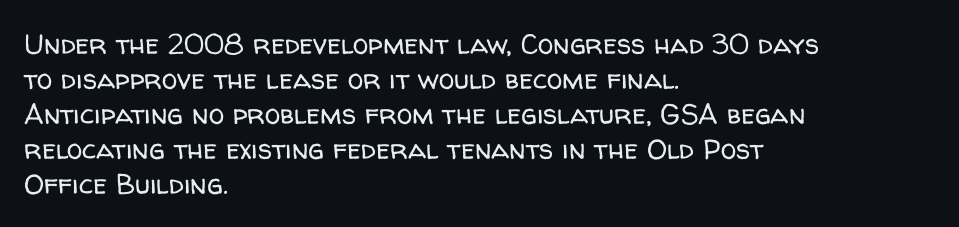
Visually the block forms a straight wall on the left and a jagged coastline on the right. Interline gaps are of average width in this sample. The font family rendered here belongs to the sans-serif group. No chunkiness to these letters — they're not bold. Style check: upright.
